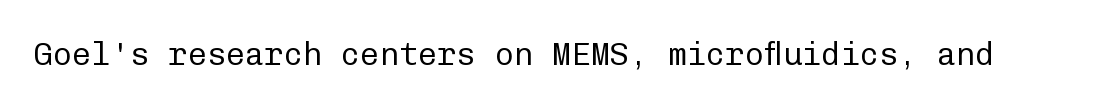
Q: Is the text bold? A: No.
Q: Is the text italic (slanted)? A: No, it is upright.
Q: Is the typeface a serif or a sans-serif typeface? A: Sans-serif.
Q: Is the text underlined? A: No.
Q: Is the spacing between letters normal or unusually wide? A: Normal.
Q: Width (condensed, normal, or wide)? A: Normal.
Q: Stroke contrast? A: Low.
Q: x-height? A: Medium.
Q: Monospaced? A: Yes.
